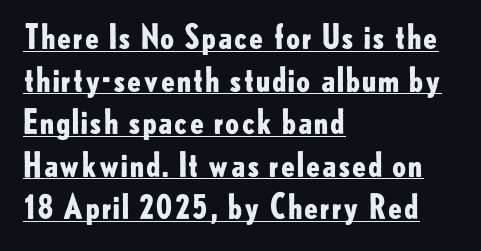
{"serif": "no", "italic": "no", "bold": "yes", "weight": "bold", "width": "normal", "stroke_contrast": "low", "x_height": "small", "monospaced": "no", "underline": "yes", "align": "left", "line_spacing": "normal", "line_spacing_ratio": 1.29, "letter_spacing": "normal", "letter_spacing_em": 0.0, "glyph_px": 33}
